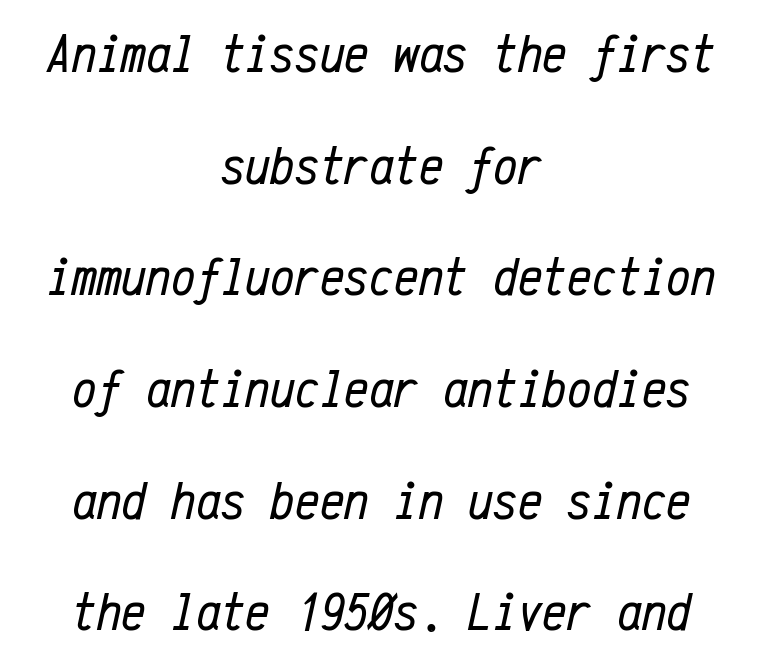
{"italic": "yes", "lean": "right", "slant_degrees": 12, "bold": "no", "weight": "regular", "width": "condensed", "stroke_contrast": "low", "x_height": "medium", "monospaced": "yes", "underline": "no", "align": "center", "line_spacing": "loose", "line_spacing_ratio": 2.03, "letter_spacing": "normal", "letter_spacing_em": 0.0, "glyph_px": 55}
